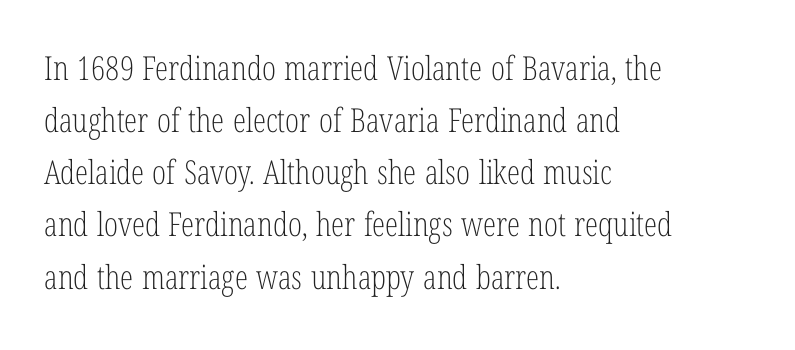
Q: Is the text bold? A: No.
Q: Is the text italic (slanted)? A: No, it is upright.
Q: Is the typeface a serif or a sans-serif typeface? A: Serif.
Q: Is the text underlined? A: No.
Q: How is the paragraph aligned? A: Left-aligned.
Q: Is the spacing between letters normal or unusually wide? A: Normal.
Q: Is the spacing between lines tight, normal or loose? A: Normal.
Q: Width (condensed, normal, or wide)? A: Condensed.
Q: Stroke contrast? A: Low.
Q: x-height? A: Medium.
Q: Monospaced? A: No.
